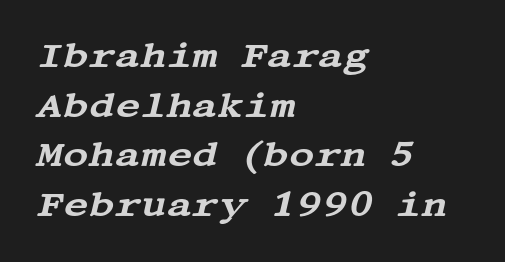
Nobody touched the tracking dial on this one. Compared with a centered layout, this one pins lines to the left instead. The area under the type is left untouched. Yep, those are serifs on the letters.
